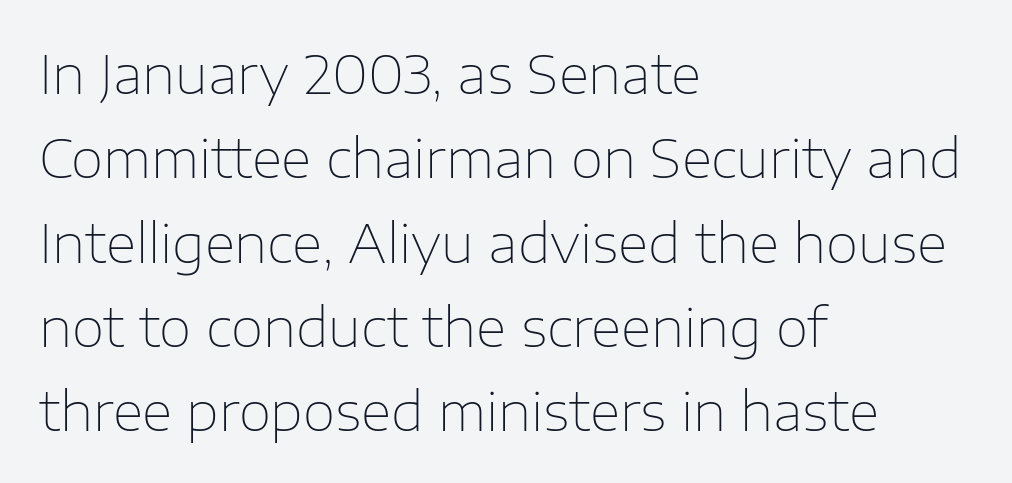
The image shows 53 px thin sans-serif type, upright; set left-aligned, normal line spacing (1.59x), normal letter spacing, not underlined; low stroke contrast and a medium x-height.
